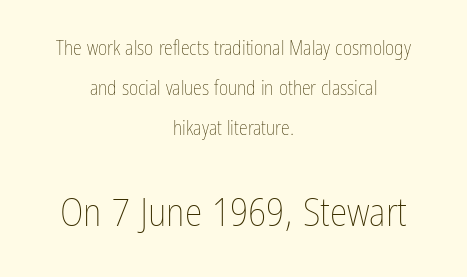
Character size in the trailing block exceeds that of the leading block. Think of a printed novel: that variable character pitch is what you see here. Spacing between characters is what you'd get straight out of the box. A student would call this center alignment; a typographer would say set centered. The leading is generous, giving the passage an open texture.
